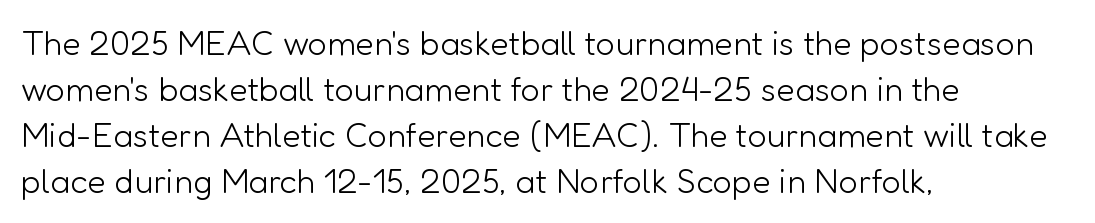
{"serif": "no", "italic": "no", "bold": "no", "weight": "light", "width": "normal", "stroke_contrast": "low", "x_height": "medium", "monospaced": "no", "underline": "no", "align": "left", "line_spacing": "normal", "line_spacing_ratio": 1.35, "letter_spacing": "normal", "letter_spacing_em": 0.0, "glyph_px": 34}
